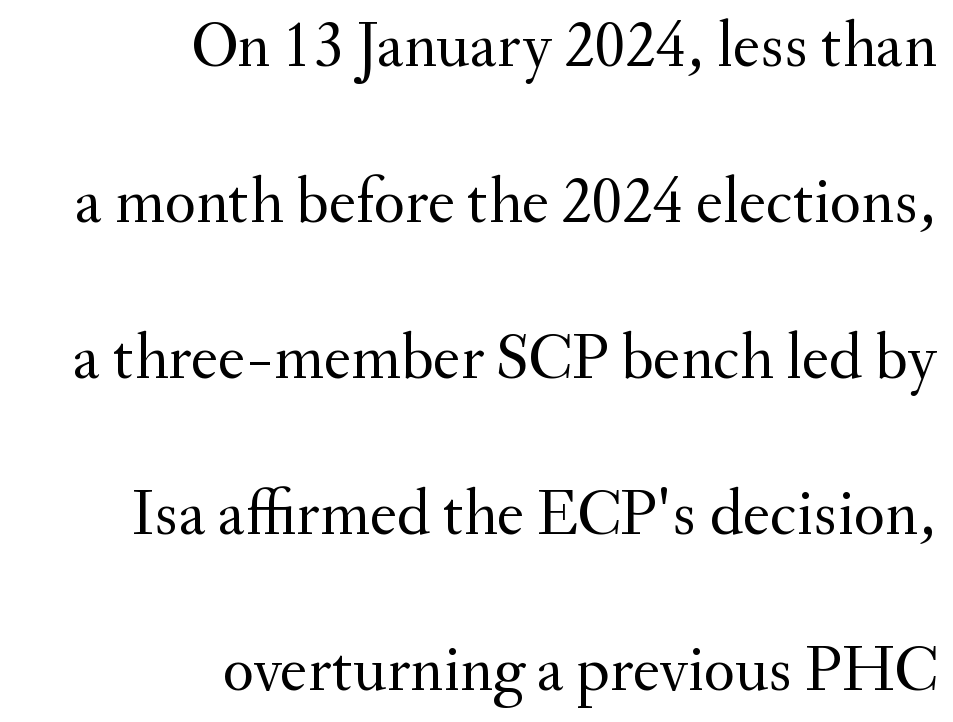
The image shows 65 px regular-weight serif type, upright; set right-aligned, loose line spacing (2.4x), normal letter spacing, not underlined; medium stroke contrast and a small x-height.
